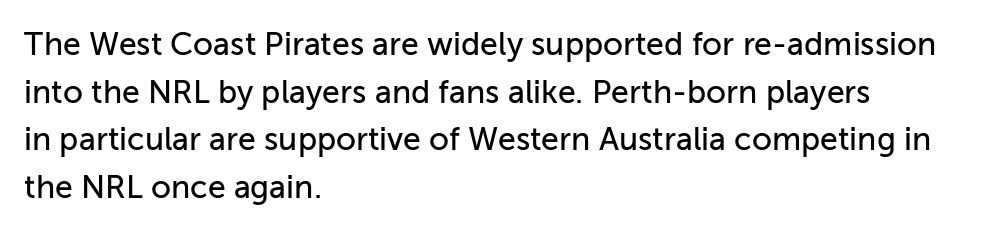
{"serif": "no", "italic": "no", "width": "normal", "stroke_contrast": "low", "x_height": "medium", "monospaced": "no", "underline": "no", "align": "left", "line_spacing": "normal", "line_spacing_ratio": 1.49, "letter_spacing": "normal", "letter_spacing_em": 0.0, "glyph_px": 32}
